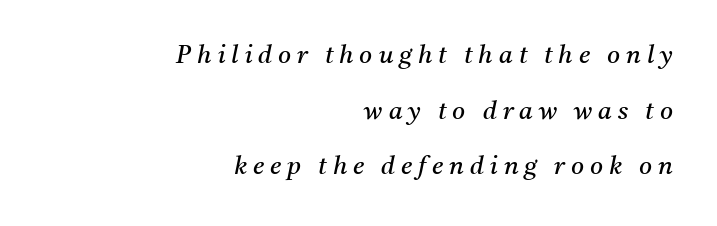
The image shows 25 px text type, italic (leaning right); set right-aligned, loose line spacing (2.23x), unusually wide letter spacing (+0.24 em), not underlined.
